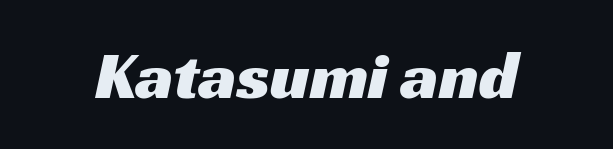
The image shows 68 px wide sans-serif type; set normal letter spacing, not underlined; medium stroke contrast and a medium x-height.
